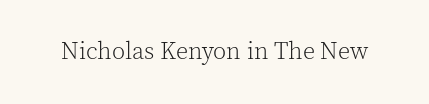
The image shows 24 px text type, upright; set normal letter spacing, not underlined.
